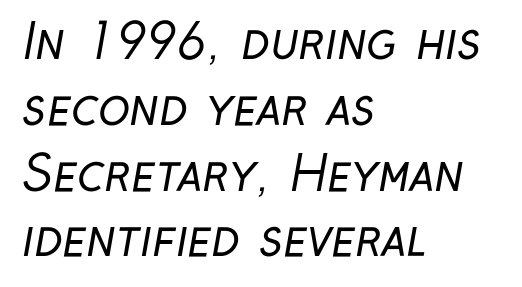
Q: Is the text bold? A: No.
Q: Is the typeface a serif or a sans-serif typeface? A: Sans-serif.
Q: Is the text underlined? A: No.
Q: How is the paragraph aligned? A: Left-aligned.
Q: Is the spacing between letters normal or unusually wide? A: Normal.
Q: Is the spacing between lines tight, normal or loose? A: Normal.
Q: Width (condensed, normal, or wide)? A: Condensed.
Q: Stroke contrast? A: Low.
Q: x-height? A: Medium.
Q: Monospaced? A: No.
